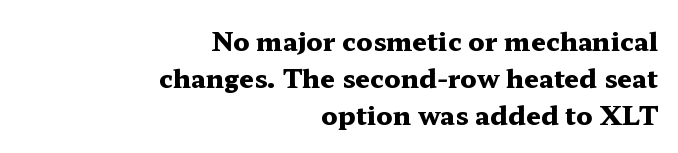
{"italic": "no", "bold": "yes", "underline": "no", "align": "right", "line_spacing": "normal", "line_spacing_ratio": 1.42, "letter_spacing": "normal", "letter_spacing_em": 0.0, "glyph_px": 26}
